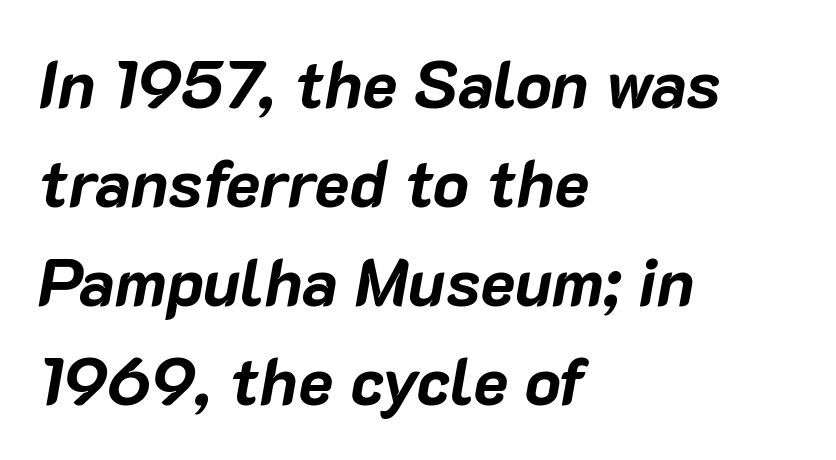
The image shows 66 px bold type, italic (leaning right); set left-aligned, normal line spacing (1.5x), normal letter spacing, not underlined; low stroke contrast and a medium x-height.
